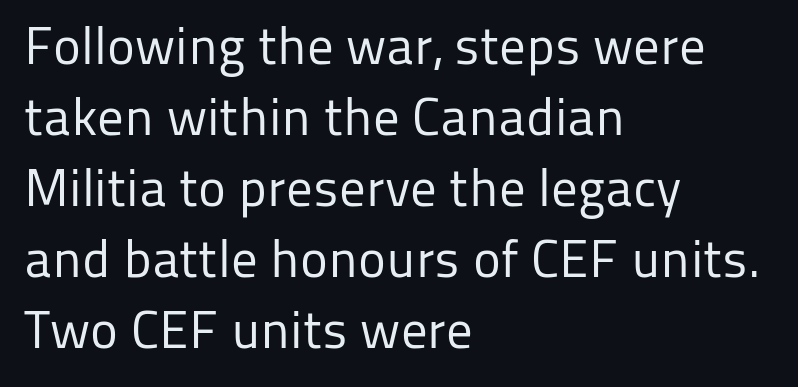
Is this a fixed-width face? No — the glyphs have proportional, varying widths. Nope, no serifs anywhere on these letters. The ragged edge is on the right, which tells us the setting is flush left. Each word holds together tightly as a unit, with standard inter-letter gaps.
